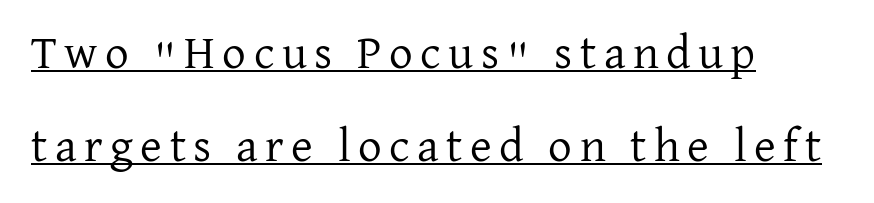
The image shows 47 px regular-weight serif type, upright; set left-aligned, loose line spacing (1.97x), underlined; low stroke contrast and a medium x-height.
